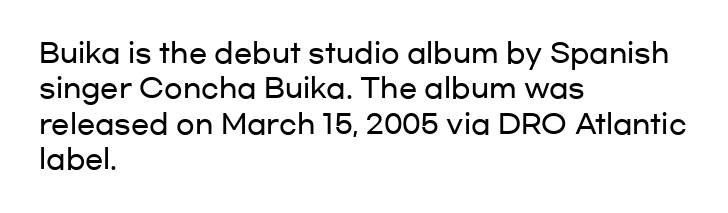
Interline gaps are of average width in this sample. The axis of the letterforms is exactly vertical. Casual observation: everything's shoved over to the left. These lines keep a tight, regular rhythm from letter to letter. Unmarked baselines from the first word to the last.
